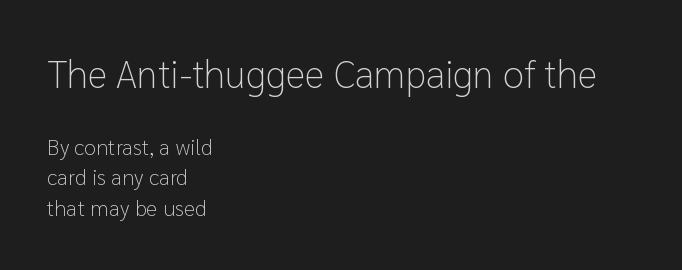
{"serif": "no", "italic": "no", "bold": "no", "weight": "light", "width": "normal", "stroke_contrast": "low", "x_height": "medium", "monospaced": "no", "underline": "no", "align": "left", "line_spacing": "normal", "line_spacing_ratio": 1.4, "letter_spacing": "normal", "letter_spacing_em": 0.0, "larger_block": "first", "size_ratio": 1.73, "glyph_px": 38}
